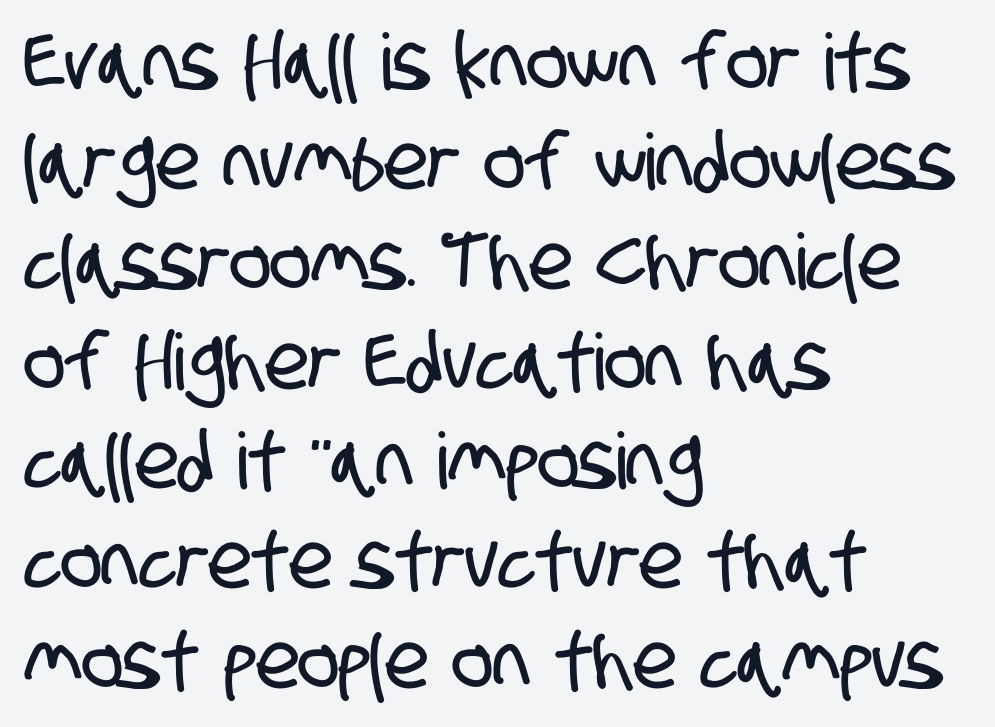
This sample uses a sans-serif face. Characters follow at the spacing the type designer built in. Each new line begins a customary step beneath the previous one. Character widths vary here, with narrow letters taking less room than wide ones.
